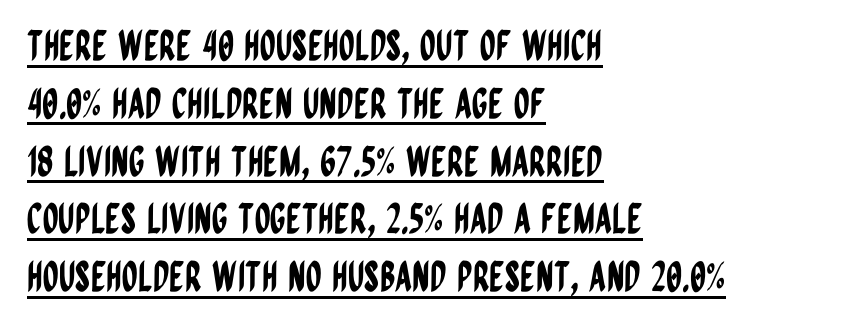
{"serif": "no", "italic": "no", "width": "condensed", "stroke_contrast": "low", "x_height": "large", "monospaced": "no", "underline": "yes", "align": "left", "line_spacing": "normal", "line_spacing_ratio": 1.41, "letter_spacing": "normal", "letter_spacing_em": 0.0, "glyph_px": 41}
